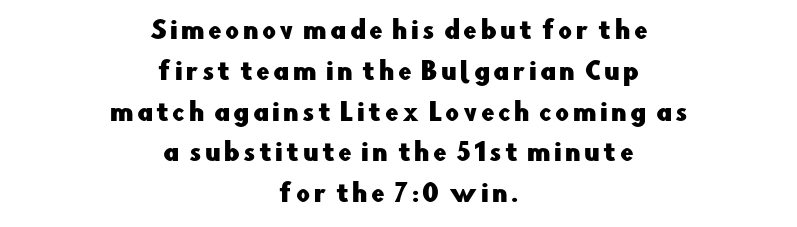
Successive baselines arrive at the customary interval. Type without underlining. Both edges are ragged and mirror each other, which tells us the setting is centered. A roman cut, with each character standing at attention.
